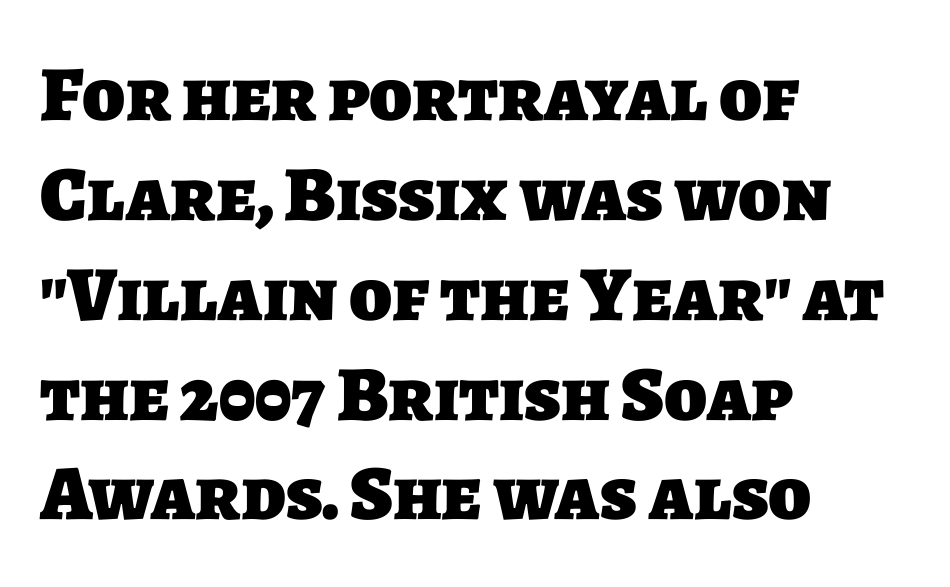
Q: Is the text bold? A: Yes.
Q: Is the typeface a serif or a sans-serif typeface? A: Sans-serif.
Q: Is the text underlined? A: No.
Q: How is the paragraph aligned? A: Left-aligned.
Q: Is the spacing between letters normal or unusually wide? A: Normal.
Q: Is the spacing between lines tight, normal or loose? A: Normal.
Q: Width (condensed, normal, or wide)? A: Normal.
Q: Stroke contrast? A: Low.
Q: x-height? A: Large.
Q: Monospaced? A: No.
